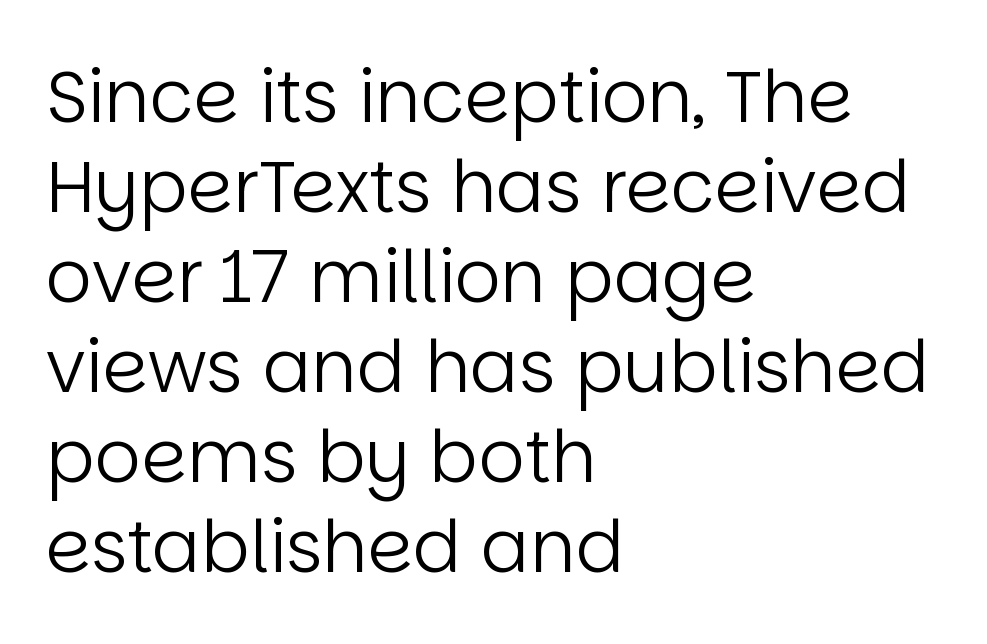
{"serif": "no", "italic": "no", "bold": "no", "weight": "regular", "width": "normal", "stroke_contrast": "low", "x_height": "large", "monospaced": "no", "underline": "no", "align": "left", "line_spacing": "normal", "line_spacing_ratio": 1.25, "letter_spacing": "normal", "letter_spacing_em": 0.0, "glyph_px": 72}
